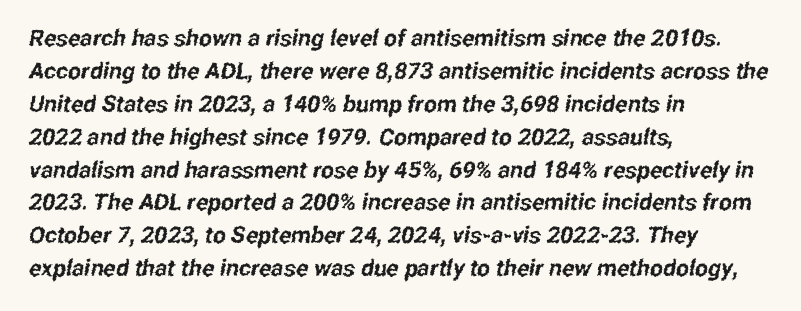
{"underline": "no", "align": "left", "line_spacing": "normal", "line_spacing_ratio": 1.43, "letter_spacing": "normal", "letter_spacing_em": 0.0, "glyph_px": 23}
